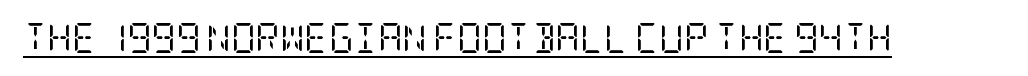
The image shows 30 px regular-weight, condensed serif type, upright; set normal letter spacing, underlined; low stroke contrast and a large x-height.
